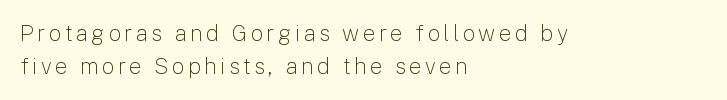
Q: Is the text bold? A: No.
Q: Is the text italic (slanted)? A: No, it is upright.
Q: Is the text underlined? A: No.
Q: How is the paragraph aligned? A: Left-aligned.
Q: Is the spacing between lines tight, normal or loose? A: Normal.
